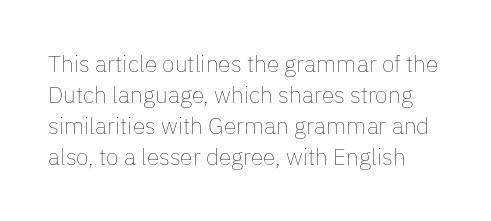
Q: Is the text bold? A: No.
Q: Is the text italic (slanted)? A: No, it is upright.
Q: Is the text underlined? A: No.
Q: Is the spacing between letters normal or unusually wide? A: Normal.
Q: Is the spacing between lines tight, normal or loose? A: Normal.
